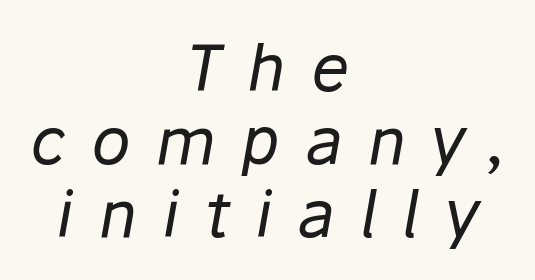
Q: Is the text bold? A: No.
Q: Is the text italic (slanted)? A: Yes, it leans right by about 10 degrees.
Q: Is the text underlined? A: No.
Q: How is the paragraph aligned? A: Centered.
Q: Is the spacing between letters normal or unusually wide? A: Unusually wide.
Q: Is the spacing between lines tight, normal or loose? A: Tight.
Q: Width (condensed, normal, or wide)? A: Normal.
Q: Stroke contrast? A: Low.
Q: x-height? A: Medium.
Q: Monospaced? A: No.
